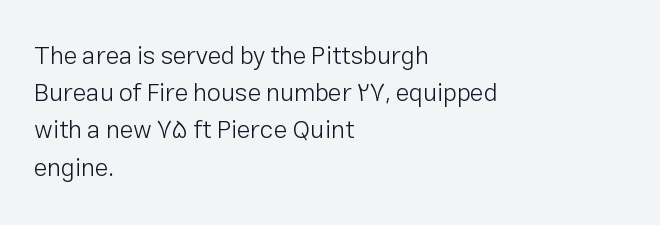
Each new line begins a customary step beneath the previous one. In CSS terms this would be text-align: left. Every character sits straight up, as roman type does. Inter-character spacing is left at the font's built-in metrics.
